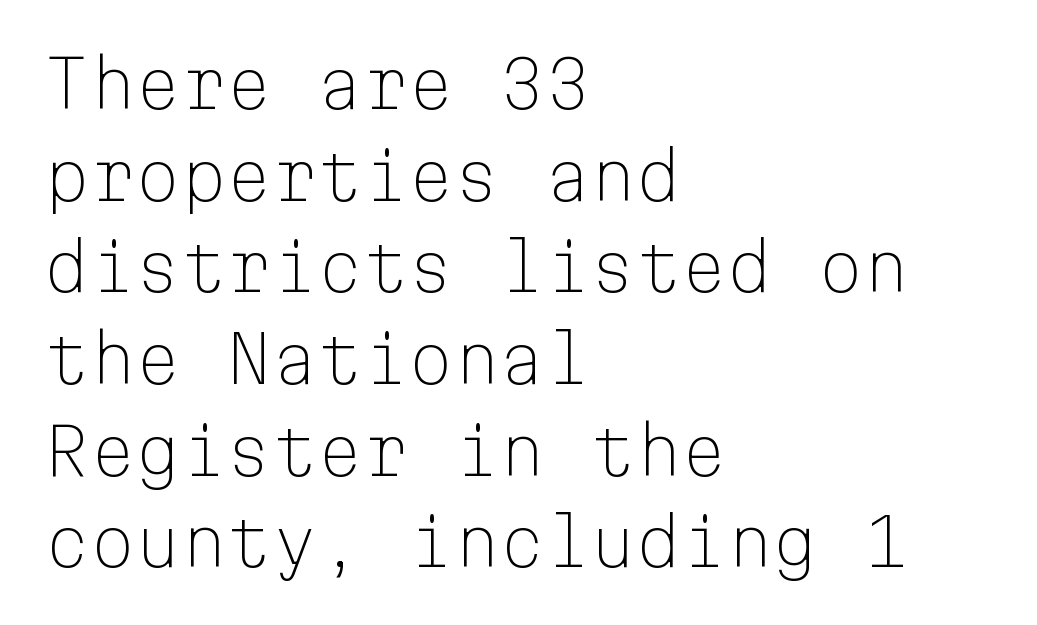
The string is rendered with underlining switched off. Left-aligned paragraph, ragged on the right. No chunkiness to these letters — they're not bold. Posture: vertical. Students, observe: this is what conventionally led text looks like. The typeface chosen for these lines omits serifs.
